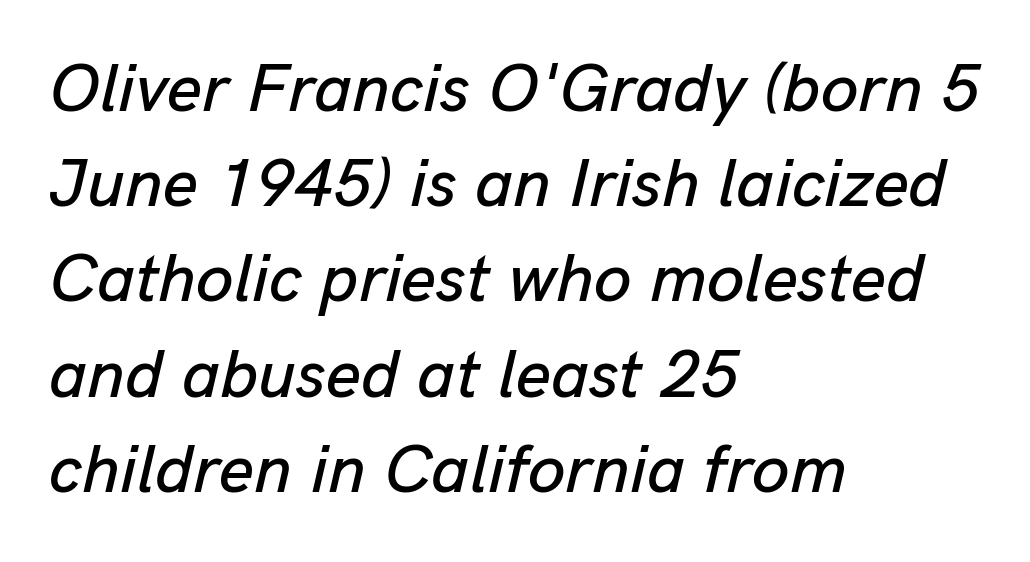
Q: Is the text italic (slanted)? A: Yes, it leans right by about 13 degrees.
Q: Is the text underlined? A: No.
Q: How is the paragraph aligned? A: Left-aligned.
Q: Is the spacing between letters normal or unusually wide? A: Normal.
Q: Is the spacing between lines tight, normal or loose? A: Normal.
Q: Width (condensed, normal, or wide)? A: Normal.
Q: Stroke contrast? A: Low.
Q: x-height? A: Medium.
Q: Monospaced? A: No.
